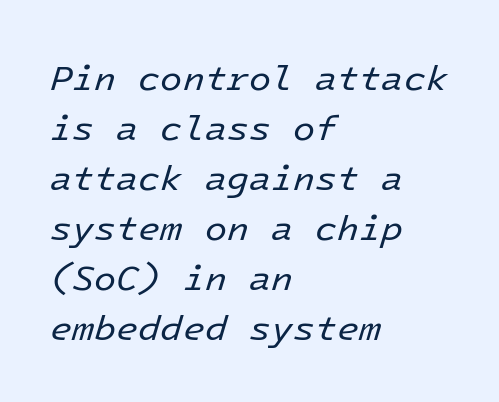
Quick note: interline space is typical. Observe the ordinary spacing: letters are neighbours, not strangers. The foot of each line stays bare and open. The text carries the slant typical of an italic or oblique font. Is the stroke heavy? The answer is a plain regular-or-lighter.
